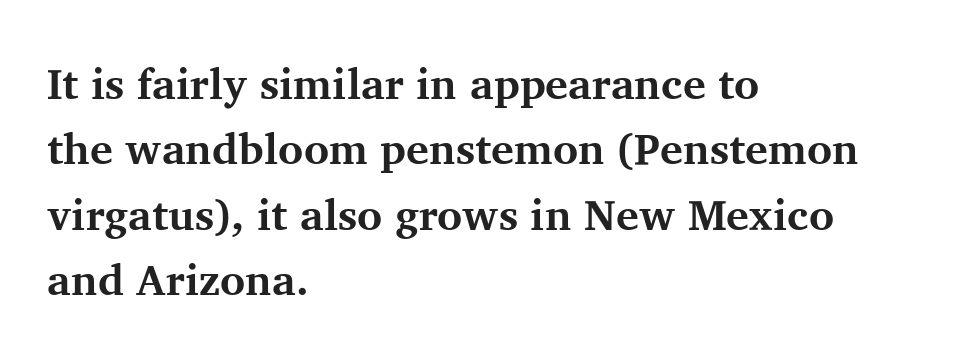
Q: Is the text bold? A: Yes.
Q: Is the text italic (slanted)? A: No, it is upright.
Q: Is the typeface a serif or a sans-serif typeface? A: Serif.
Q: Is the text underlined? A: No.
Q: How is the paragraph aligned? A: Left-aligned.
Q: Is the spacing between letters normal or unusually wide? A: Normal.
Q: Is the spacing between lines tight, normal or loose? A: Normal.
Q: Width (condensed, normal, or wide)? A: Normal.
Q: Stroke contrast? A: Medium.
Q: x-height? A: Medium.
Q: Monospaced? A: No.
